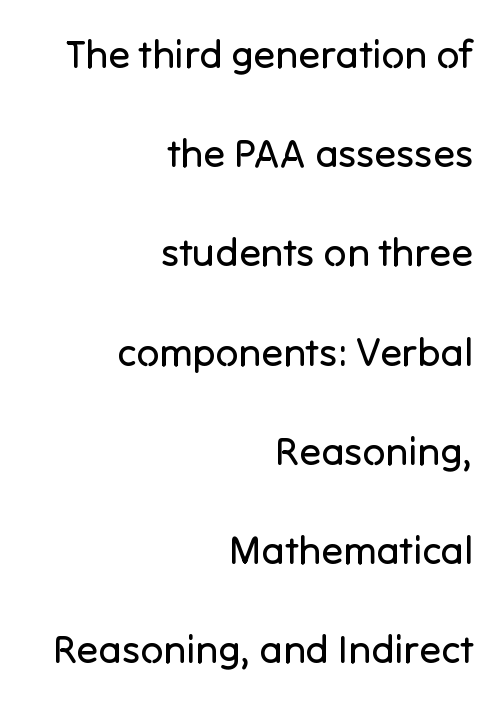
{"serif": "no", "italic": "no", "bold": "no", "weight": "regular", "width": "normal", "stroke_contrast": "low", "x_height": "medium", "monospaced": "no", "underline": "no", "align": "right", "line_spacing": "loose", "line_spacing_ratio": 2.48, "letter_spacing": "normal", "letter_spacing_em": 0.0, "glyph_px": 40}
